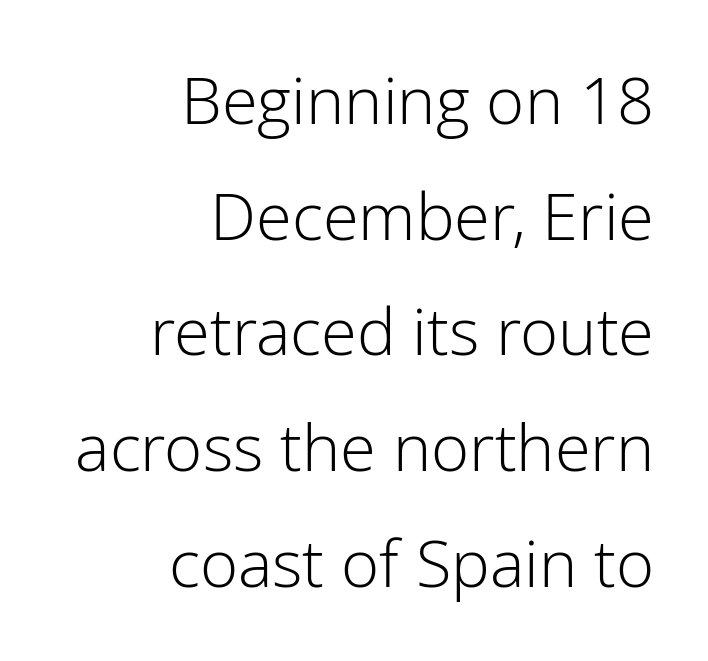
{"serif": "no", "italic": "no", "bold": "no", "weight": "light", "width": "normal", "stroke_contrast": "low", "x_height": "medium", "monospaced": "no", "underline": "no", "align": "right", "line_spacing_ratio": 1.78, "letter_spacing": "normal", "letter_spacing_em": 0.0, "glyph_px": 65}
